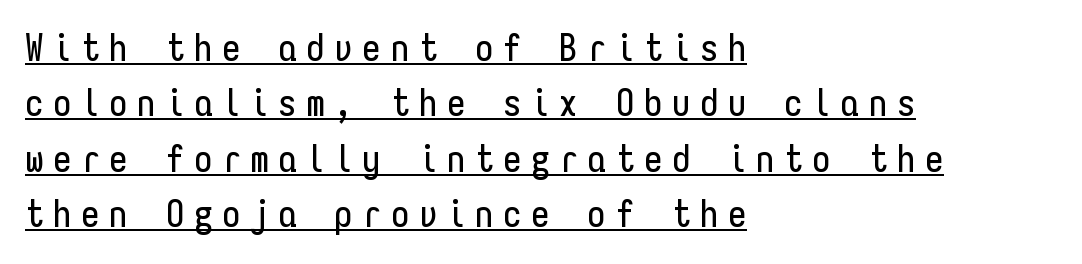
Q: Is the text italic (slanted)? A: No, it is upright.
Q: Is the typeface a serif or a sans-serif typeface? A: Sans-serif.
Q: Is the text underlined? A: Yes.
Q: How is the paragraph aligned? A: Left-aligned.
Q: Is the spacing between letters normal or unusually wide? A: Unusually wide.
Q: Is the spacing between lines tight, normal or loose? A: Normal.
Q: Width (condensed, normal, or wide)? A: Condensed.
Q: Stroke contrast? A: Low.
Q: x-height? A: Medium.
Q: Monospaced? A: Yes.
